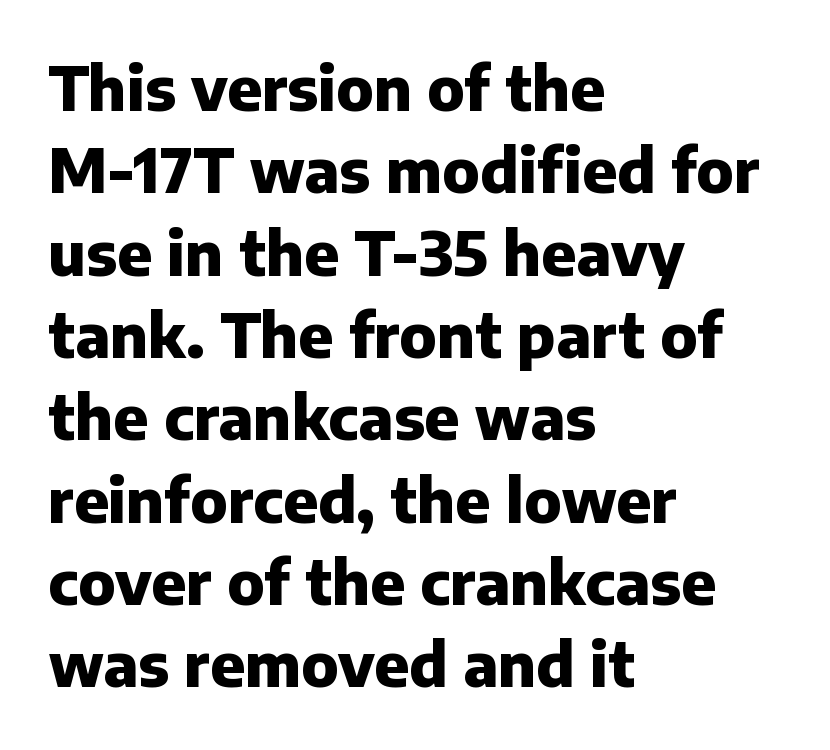
Interline gaps are of average width in this sample. Character widths vary here, with narrow letters taking less room than wide ones. Observe the absence of serifs on each vertical stroke in this sample. Emphasis by weight is at full strength: bold. The paragraph has a hard left edge and a soft right edge.
